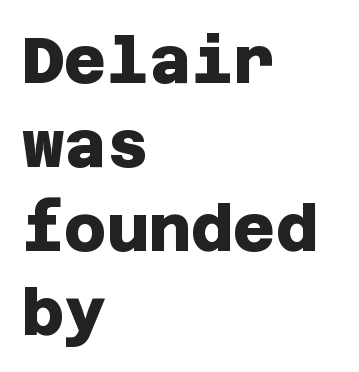
Nobody drew a line under any word here. Interline gaps are of average width in this sample. Does the type have serifs? No, each stem ends abruptly. Its strokes are broad and dark, the hallmark of bold type. Is the letter spacing exaggerated? No — it looks like the ordinary default.
